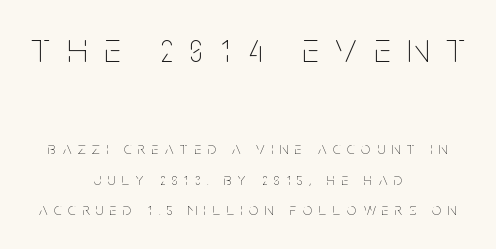
The image shows 43 px thin, condensed type, upright; set centered, line spacing 1.79x, unusually wide letter spacing (+0.39 em), not underlined; the first (top) block is 2.53x larger; low stroke contrast and a large x-height.
